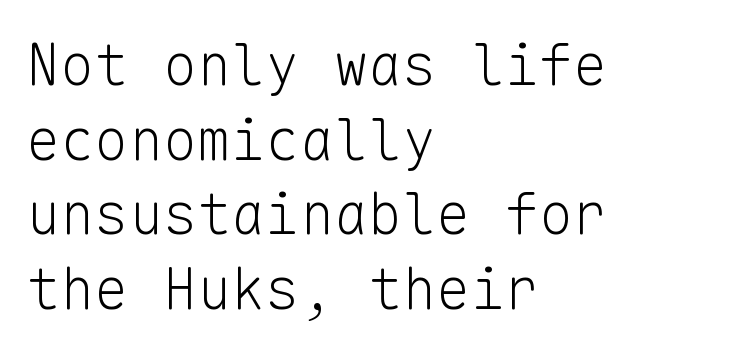
The image shows 57 px light sans-serif type, upright, monospaced; set left-aligned, normal line spacing (1.31x), normal letter spacing, not underlined; low stroke contrast and a medium x-height.
